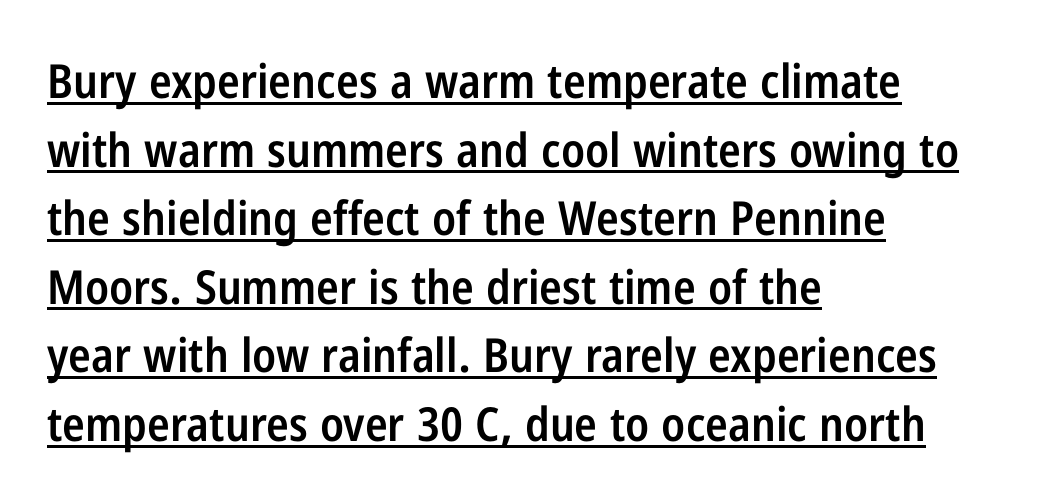
Q: Is the text bold? A: Semi-bold.
Q: Is the text italic (slanted)? A: No, it is upright.
Q: Is the typeface a serif or a sans-serif typeface? A: Sans-serif.
Q: Is the text underlined? A: Yes.
Q: How is the paragraph aligned? A: Left-aligned.
Q: Is the spacing between letters normal or unusually wide? A: Normal.
Q: Is the spacing between lines tight, normal or loose? A: Normal.
Q: Width (condensed, normal, or wide)? A: Condensed.
Q: Stroke contrast? A: Low.
Q: x-height? A: Medium.
Q: Monospaced? A: No.
